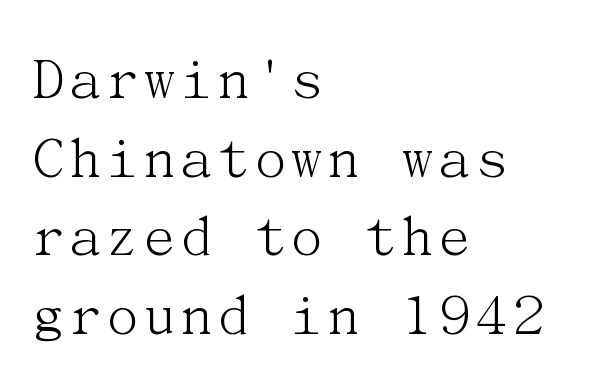
The rendering keeps characters at their native spacing. Is this a heavy cut? Hardly; it is regular or lighter. The string is rendered with underlining switched off. No italicization has been applied; the sample stays upright. The rows are spaced the way most documents space them.
